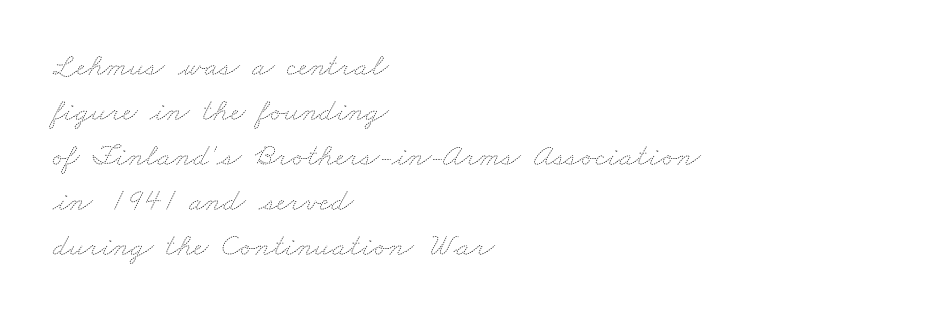
Q: Is the text bold? A: No.
Q: Is the text underlined? A: No.
Q: How is the paragraph aligned? A: Left-aligned.
Q: Is the spacing between letters normal or unusually wide? A: Normal.
Q: Is the spacing between lines tight, normal or loose? A: Normal.
Q: Width (condensed, normal, or wide)? A: Wide.
Q: Stroke contrast? A: Medium.
Q: x-height? A: Small.
Q: Monospaced? A: No.
